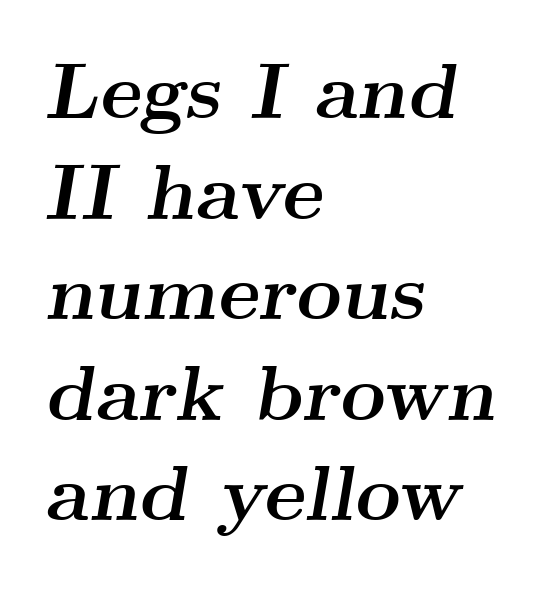
{"serif": "yes", "italic": "yes", "lean": "right", "slant_degrees": 9, "bold": "yes", "weight": "semibold", "width": "wide", "stroke_contrast": "medium", "x_height": "small", "monospaced": "no", "underline": "no", "align": "left", "line_spacing": "normal", "line_spacing_ratio": 1.29, "letter_spacing": "normal", "letter_spacing_em": 0.0, "glyph_px": 78}
